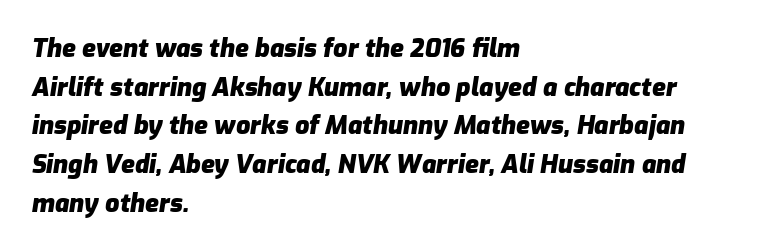
Q: Is the text bold? A: Yes.
Q: Is the text italic (slanted)? A: Yes, it leans right by about 9 degrees.
Q: Is the text underlined? A: No.
Q: How is the paragraph aligned? A: Left-aligned.
Q: Is the spacing between letters normal or unusually wide? A: Normal.
Q: Is the spacing between lines tight, normal or loose? A: Normal.
